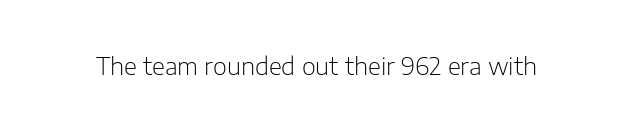
{"italic": "no", "bold": "no", "underline": "no", "letter_spacing": "normal", "letter_spacing_em": 0.0, "glyph_px": 24}
